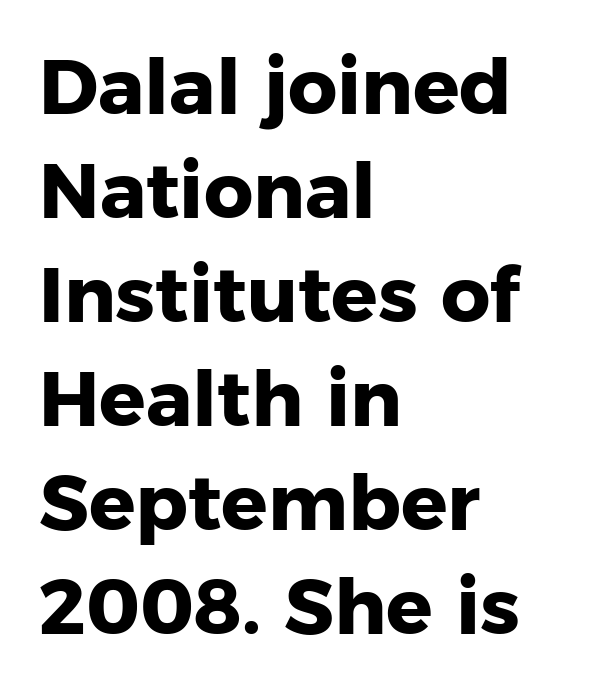
Weight: bold. A typesetter would label this face a sans. The rag falls on the right side of this text block. It's the straight-up-and-down kind of type.
